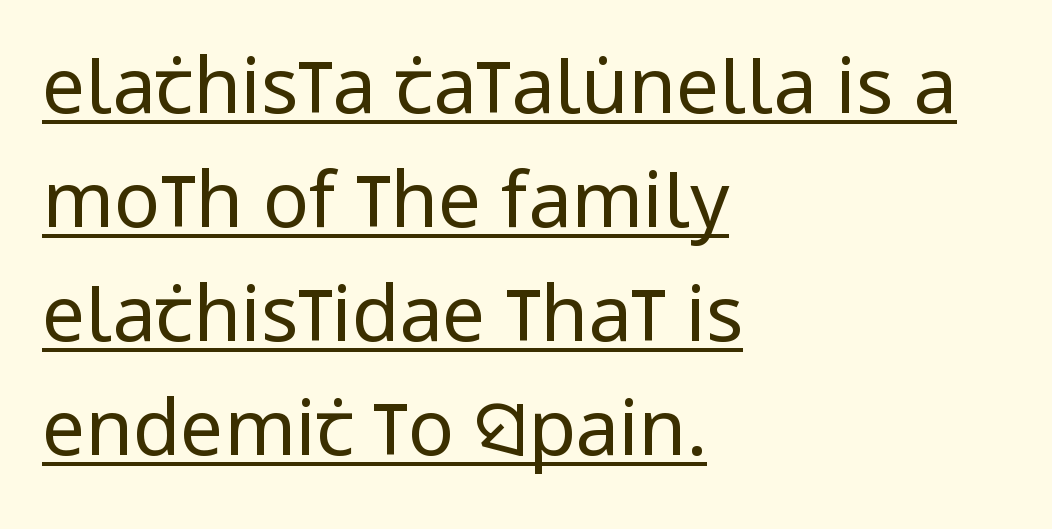
{"serif": "no", "italic": "no", "bold": "no", "weight": "regular", "width": "condensed", "stroke_contrast": "low", "x_height": "large", "monospaced": "no", "underline": "yes", "align": "left", "line_spacing": "normal", "line_spacing_ratio": 1.48, "letter_spacing": "normal", "letter_spacing_em": 0.0, "glyph_px": 77}
